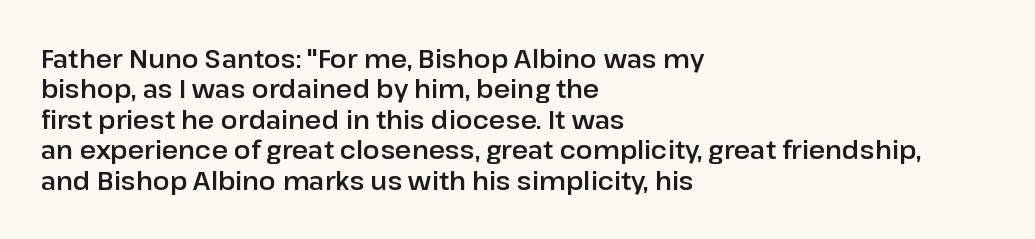
Q: Is the text italic (slanted)? A: No, it is upright.
Q: Is the text underlined? A: No.
Q: How is the paragraph aligned? A: Left-aligned.
Q: Is the spacing between letters normal or unusually wide? A: Normal.
